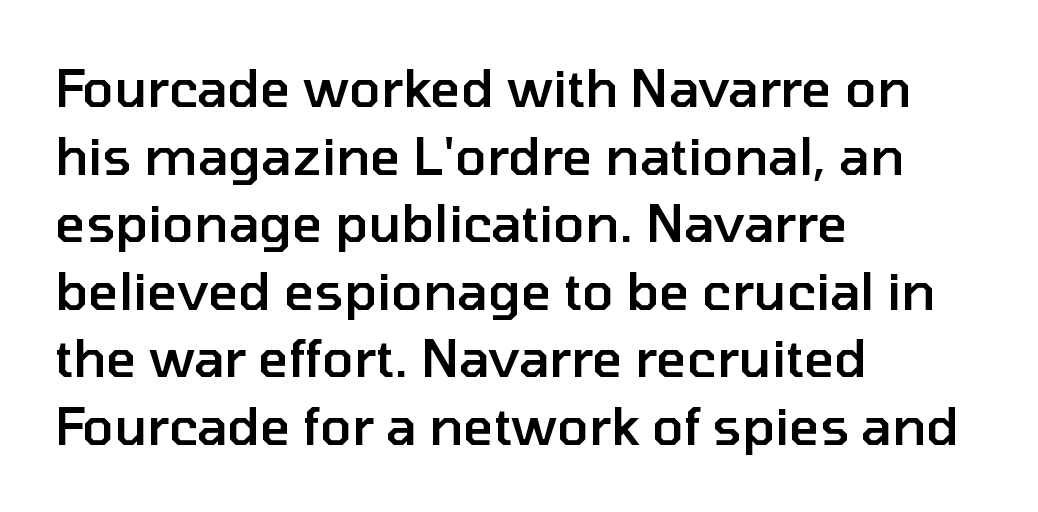
The image shows 52 px semibold sans-serif type, upright; set left-aligned, normal line spacing (1.3x), normal letter spacing, not underlined; low stroke contrast and a medium x-height.
